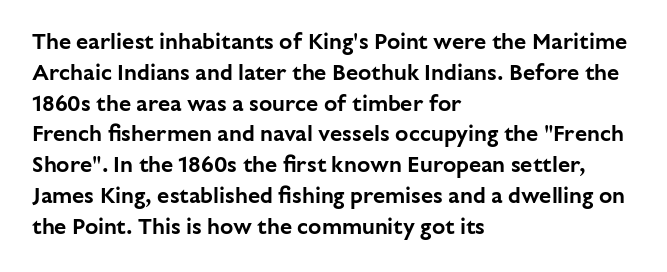
The image shows 22 px text type, upright; set left-aligned, normal line spacing (1.4x), normal letter spacing, not underlined.
